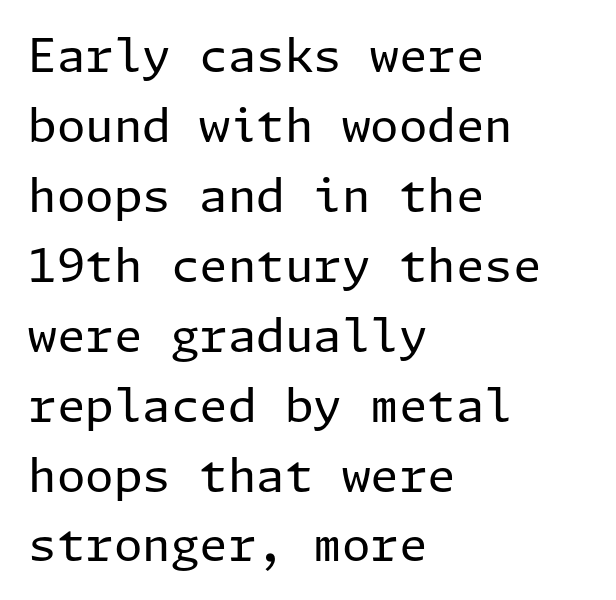
{"serif": "no", "italic": "no", "bold": "no", "weight": "regular", "width": "normal", "stroke_contrast": "low", "x_height": "medium", "underline": "no", "align": "left", "line_spacing": "normal", "line_spacing_ratio": 1.52, "letter_spacing": "normal", "letter_spacing_em": 0.0, "glyph_px": 46}
